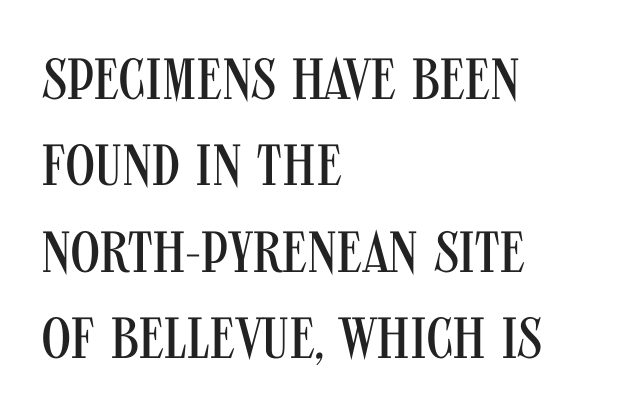
The image shows 58 px regular-weight, condensed sans-serif type, upright; set left-aligned, normal line spacing (1.49x), normal letter spacing, not underlined; medium stroke contrast and a large x-height.
